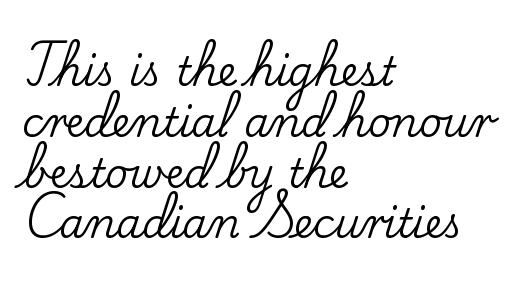
The image shows 40 px serif type; set left-aligned, normal line spacing (1.27x), normal letter spacing, not underlined; low stroke contrast and a small x-height.
